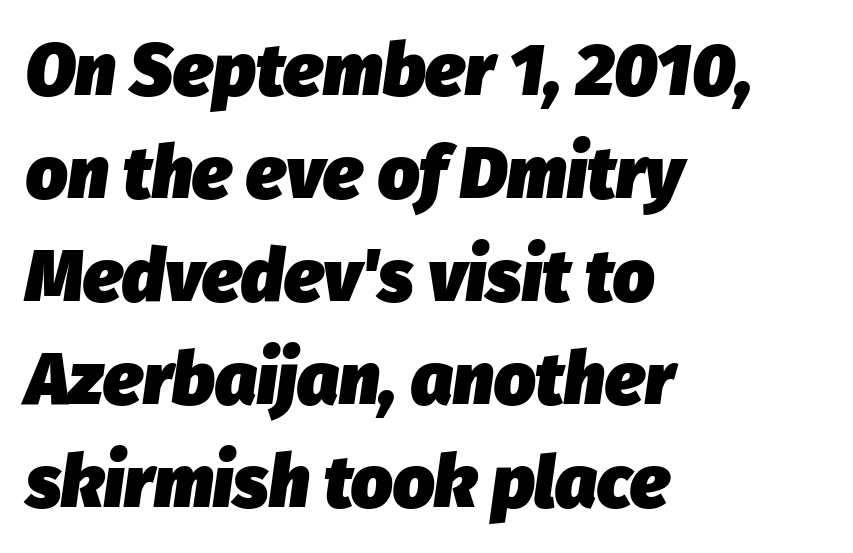
Leading: standard. The glyphs look as if they've been sheared to an angle. Notice how the passage keeps a crisp vertical edge on the left only. Words float on clear page, feet unadorned. I'd describe the lettering as bold — thick and assertive. Looks like regular typesetting: each glyph gets only the width it needs.
